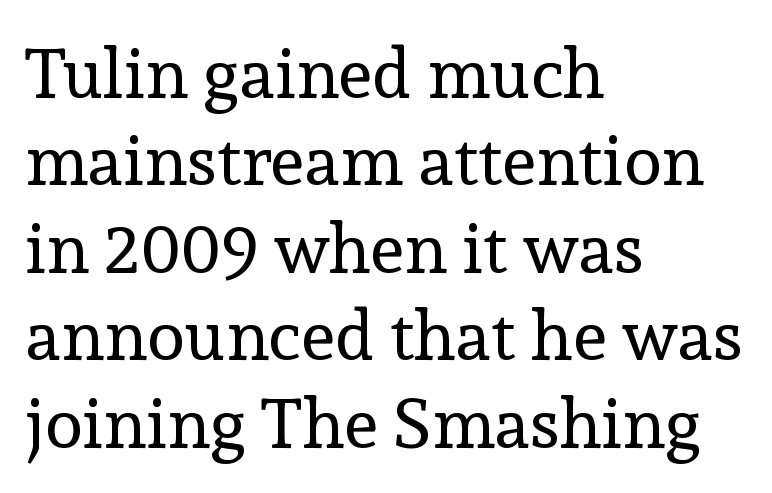
{"serif": "yes", "italic": "no", "bold": "no", "weight": "regular", "width": "normal", "x_height": "medium", "monospaced": "no", "underline": "no", "align": "left", "line_spacing": "normal", "line_spacing_ratio": 1.25, "letter_spacing": "normal", "letter_spacing_em": 0.0, "glyph_px": 70}
